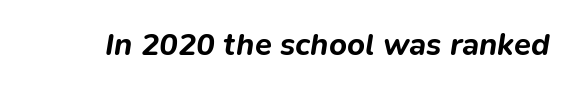
The image shows 31 px bold type, italic (leaning right); set normal letter spacing, not underlined; low stroke contrast and a medium x-height.
